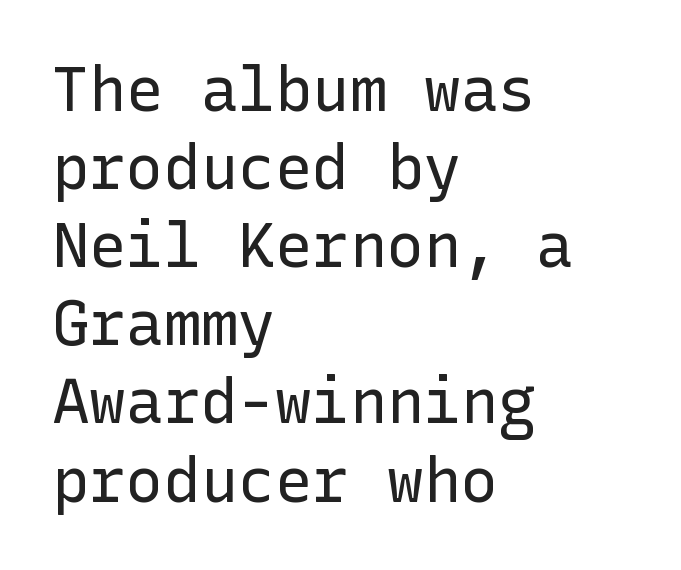
Nothing unusual about the tracking: characters are spaced as the font intends. The cut favours lightness, reaching ordinary text weight at its darkest. In terms of posture, this sample is upright. Unmarked baselines from the first word to the last. Regular leading.
